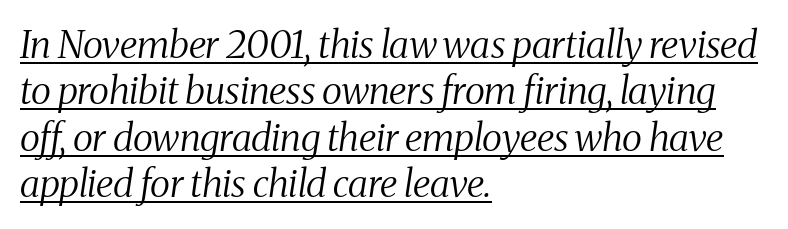
{"serif": "yes", "italic": "yes", "lean": "right", "slant_degrees": 8, "bold": "no", "weight": "regular", "width": "condensed", "stroke_contrast": "medium", "x_height": "medium", "monospaced": "no", "underline": "yes", "align": "left", "line_spacing_ratio": 1.22, "letter_spacing": "normal", "letter_spacing_em": 0.0, "glyph_px": 38}
